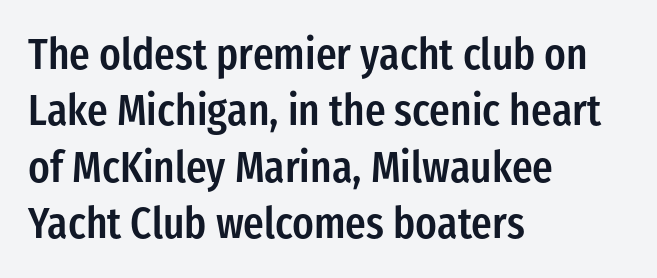
The image shows 43 px semibold, condensed sans-serif type, upright; set left-aligned, normal line spacing (1.31x), normal letter spacing, not underlined; low stroke contrast and a medium x-height.
